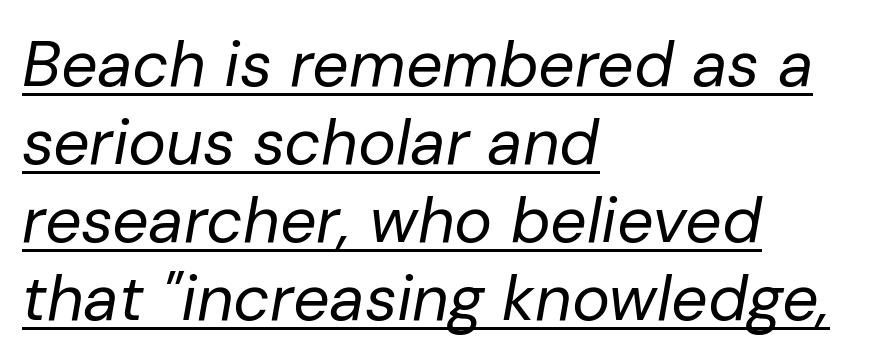
The image shows 64 px regular-weight type, italic (leaning right); set left-aligned, line spacing 1.22x, normal letter spacing, underlined; low stroke contrast and a medium x-height.
